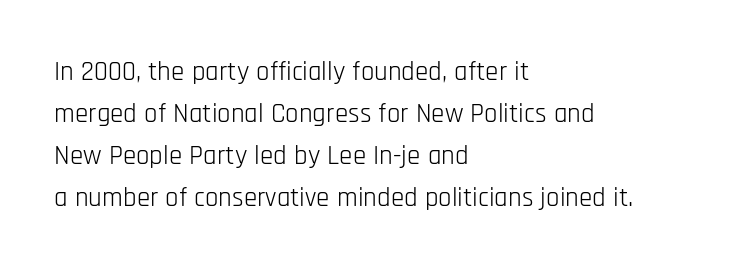
Q: Is the text bold? A: No.
Q: Is the text italic (slanted)? A: No, it is upright.
Q: Is the text underlined? A: No.
Q: How is the paragraph aligned? A: Left-aligned.
Q: Is the spacing between letters normal or unusually wide? A: Normal.
Q: Is the spacing between lines tight, normal or loose? A: Normal.
